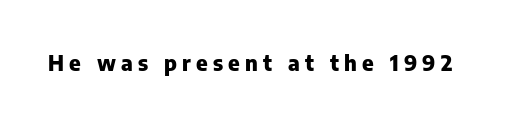
The line texture is sparse and dotted thanks to wide tracking. What weight is shown? A full bold with thick strokes. Just letters on the line, the space beneath them empty. Every stem runs plumb, perpendicular to the baseline.
